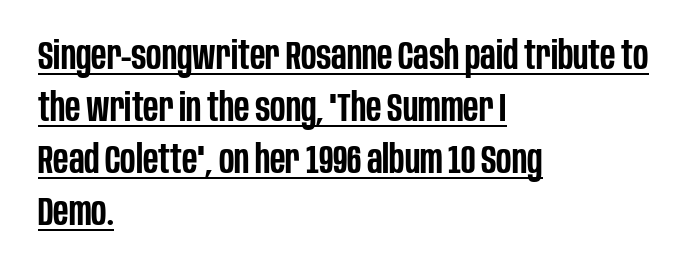
{"serif": "no", "italic": "no", "bold": "semi", "weight": "semibold", "width": "condensed", "stroke_contrast": "low", "x_height": "large", "monospaced": "no", "underline": "yes", "align": "left", "line_spacing": "normal", "line_spacing_ratio": 1.33, "letter_spacing": "normal", "letter_spacing_em": 0.0, "glyph_px": 39}
